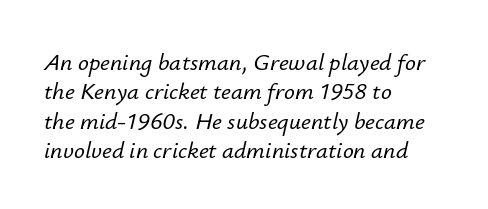
{"italic": "yes", "lean": "right", "slant_degrees": 12, "underline": "no", "align": "left", "line_spacing_ratio": 1.22, "letter_spacing": "normal", "letter_spacing_em": 0.0, "glyph_px": 24}
